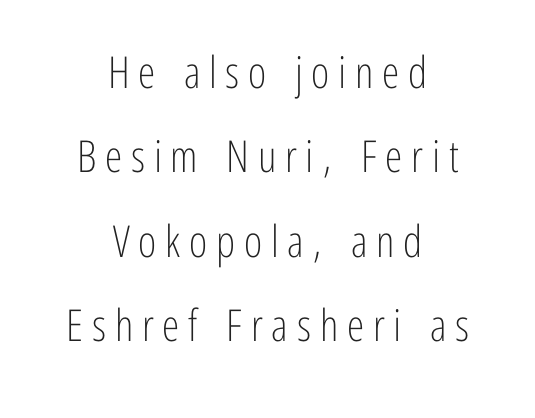
Does extra space separate the letters? Yes, quite a lot of it. Plain, unruled lines of type. Spacing verdict: proportional, widths tailored to each character. Is the stroke heavy? The answer is a plain regular-or-lighter. The text block is weighted toward neither margin, spreading evenly from the middle.
